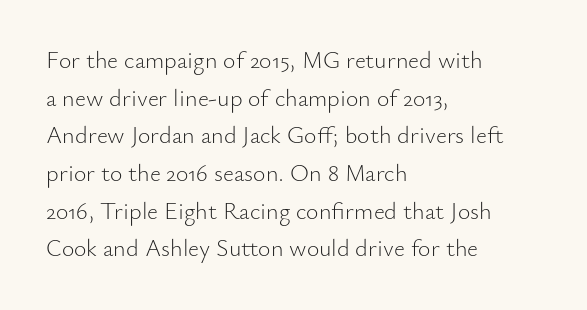
The image shows 24 px text type, upright; set left-aligned, normal line spacing (1.57x), normal letter spacing, not underlined.
